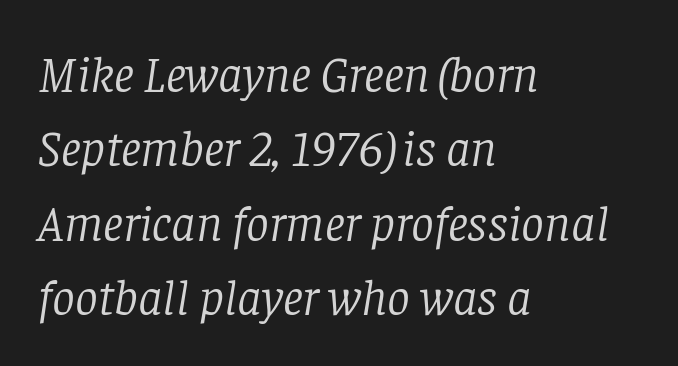
Each letter's strokes conclude with small projecting serifs. The line texture is even and compact thanks to regular tracking. The passage is arranged the way most books set body copy — flush left. The string is rendered with underlining switched off. A typesetter would call this proportional, since set widths differ per character.
